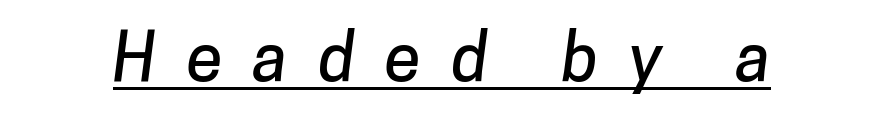
Underline: present. Substantial extra tracking has been applied to these lines. The letters advance in unequal steps, a hallmark of proportional type. Unlike a traditional serif, this face leaves its strokes unadorned.
